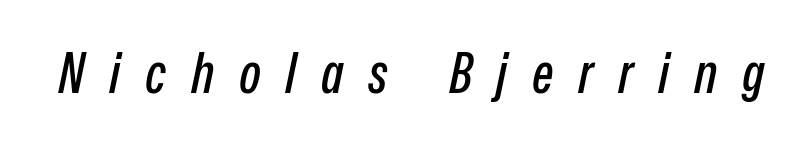
The image shows 56 px condensed type, italic (leaning right); set unusually wide letter spacing (+0.45 em), not underlined; low stroke contrast and a medium x-height.
